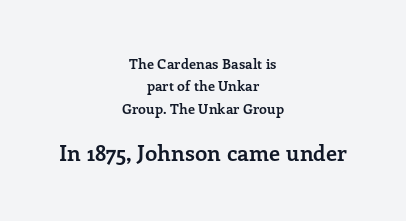
The image shows 22 px bold type, upright; set centered, normal line spacing (1.59x), normal letter spacing, not underlined; the second (bottom) block is 1.57x larger.
